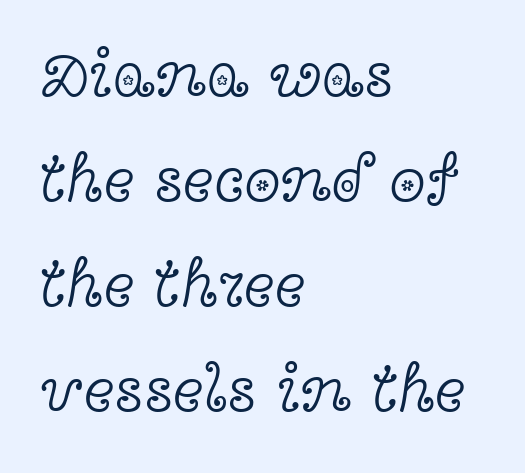
Q: Is the text bold? A: No.
Q: Is the text italic (slanted)? A: No, it is upright.
Q: Is the typeface a serif or a sans-serif typeface? A: Serif.
Q: Is the text underlined? A: No.
Q: How is the paragraph aligned? A: Left-aligned.
Q: Is the spacing between letters normal or unusually wide? A: Normal.
Q: Is the spacing between lines tight, normal or loose? A: Normal.
Q: Width (condensed, normal, or wide)? A: Wide.
Q: x-height? A: Medium.
Q: Monospaced? A: No.
